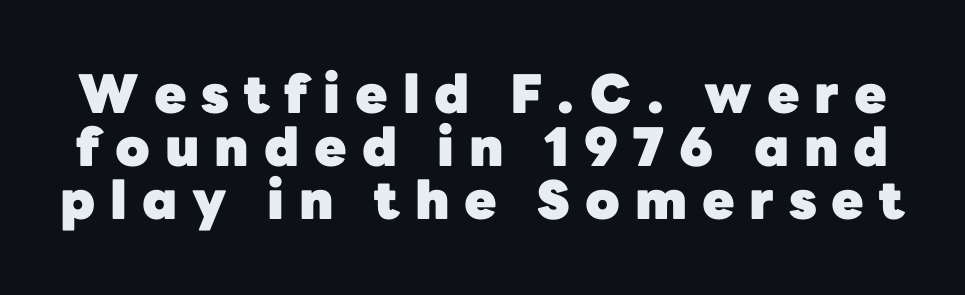
{"serif": "no", "italic": "no", "bold": "yes", "weight": "heavy", "width": "normal", "stroke_contrast": "low", "x_height": "medium", "monospaced": "no", "underline": "no", "line_spacing": "tight", "line_spacing_ratio": 1.0, "letter_spacing": "wide", "letter_spacing_em": 0.28, "glyph_px": 53}
